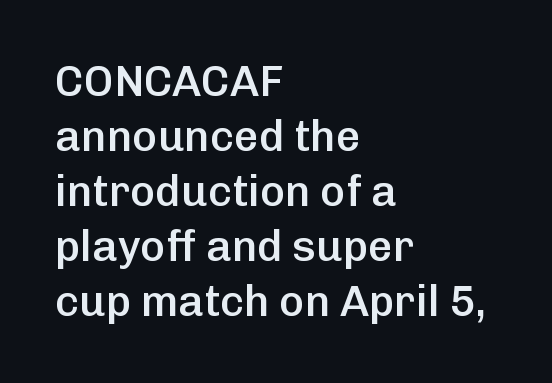
Observe the ordinary spacing: letters are neighbours, not strangers. Successive baselines arrive at the customary interval. Each letter's strokes conclude bluntly, with no projecting serifs. Posture: vertical. If you drew a ruler down the left edge, every line would touch it. Compared with an ordinary text face, these strokes are moderately heavier — a semibold.
